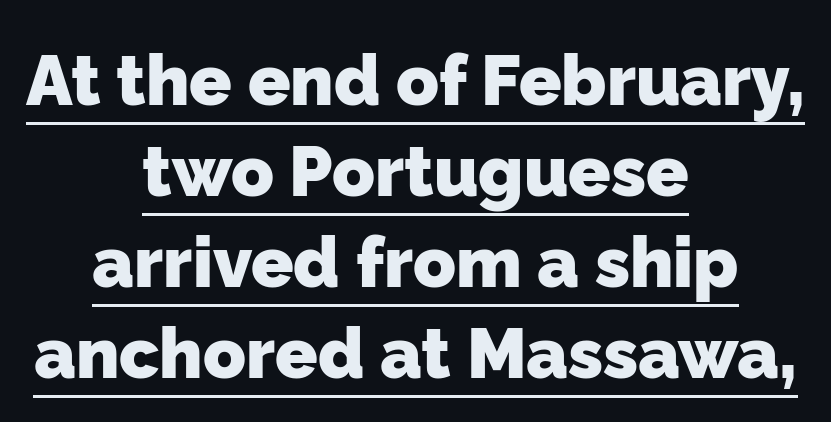
The image shows 70 px heavy sans-serif type; set centered, normal line spacing (1.3x), normal letter spacing, underlined; low stroke contrast and a medium x-height.
